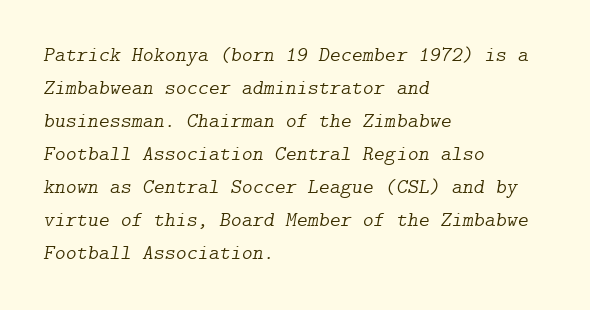
The image shows 21 px text type, italic (leaning right); set left-aligned, normal line spacing (1.57x), normal letter spacing, not underlined.
